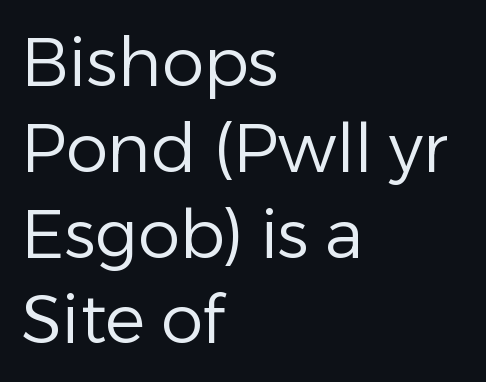
Q: Is the text bold? A: No.
Q: Is the text italic (slanted)? A: No, it is upright.
Q: Is the typeface a serif or a sans-serif typeface? A: Sans-serif.
Q: Is the text underlined? A: No.
Q: How is the paragraph aligned? A: Left-aligned.
Q: Is the spacing between letters normal or unusually wide? A: Normal.
Q: Is the spacing between lines tight, normal or loose? A: Normal.
Q: Width (condensed, normal, or wide)? A: Normal.
Q: Stroke contrast? A: Low.
Q: x-height? A: Medium.
Q: Monospaced? A: No.
